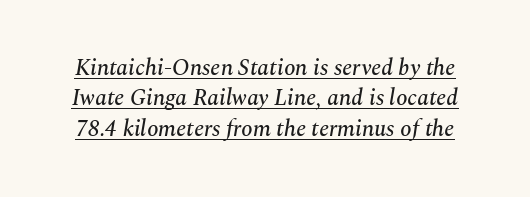
Q: Is the text italic (slanted)? A: Yes, it leans right by about 10 degrees.
Q: Is the text underlined? A: Yes.
Q: Is the spacing between letters normal or unusually wide? A: Normal.
Q: Is the spacing between lines tight, normal or loose? A: Normal.
